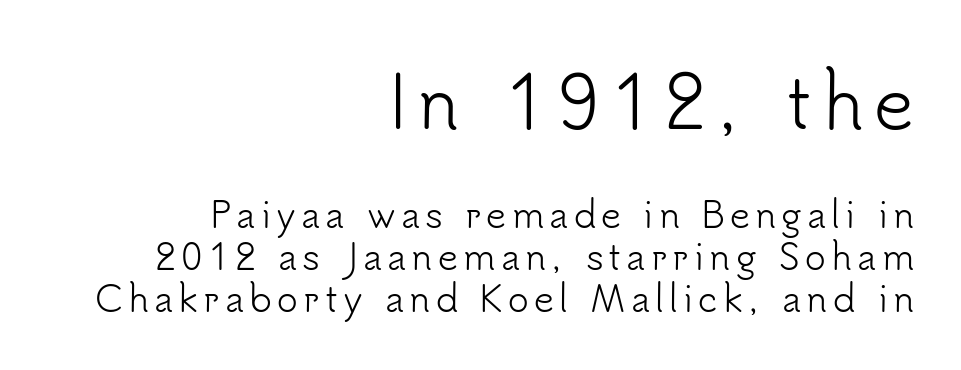
The image shows 70 px light sans-serif type, upright; set right-aligned, line spacing 1.2x, not underlined; the first (top) block is 2.0x larger; low stroke contrast and a small x-height.
